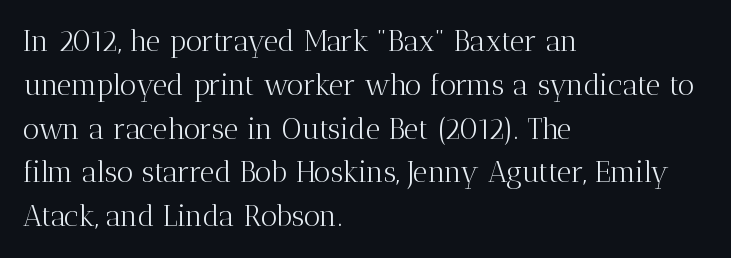
The glyphs are unaccompanied by any horizontal stroke below them. Each letter keeps its own natural width here, so spacing adapts to shape. The designer went with a serif here, giving each stem small feet. This sample uses plain, unmodified letter spacing. A typesetter would call this leading conventional body-copy spacing.
